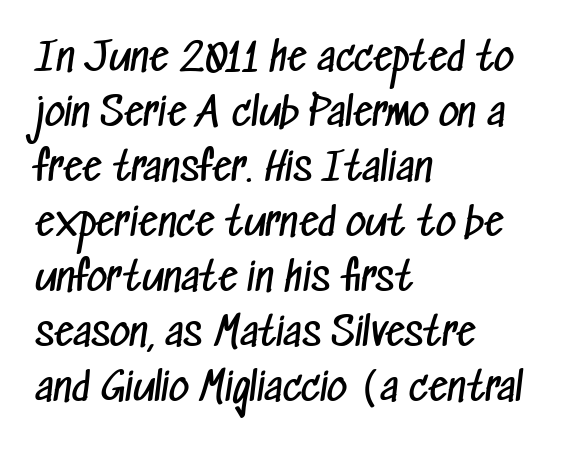
{"serif": "no", "bold": "no", "weight": "regular", "width": "condensed", "stroke_contrast": "low", "x_height": "medium", "monospaced": "no", "underline": "no", "align": "left", "line_spacing": "normal", "line_spacing_ratio": 1.41, "letter_spacing": "normal", "letter_spacing_em": 0.0, "glyph_px": 39}
